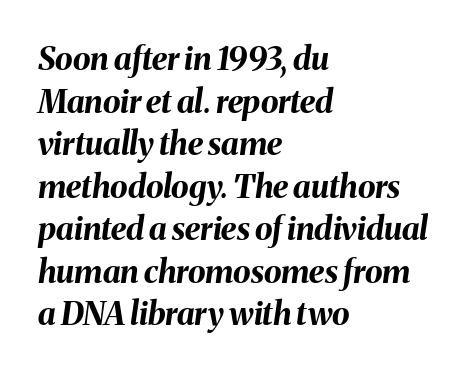
Emphasis by weight is at full strength: bold. Whoever set this chose a conventional vertical rhythm. This sample is left-justified, so line endings fall wherever the words run out. The face used here is rendered with its standard letterfit. The letters are slanted; this is an italic face.
